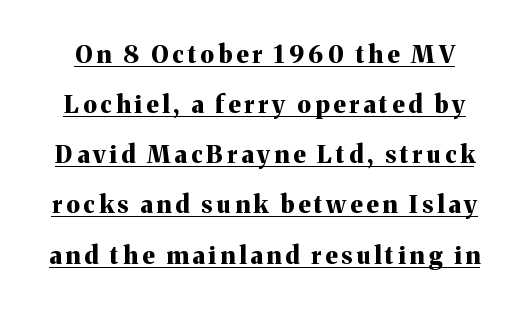
Widely set lines give the paragraph a tall, airy silhouette. Rendered with straight, roman letterforms. These characters rest on top of a visible drawn line. Students, this is bold: see how much ink each stroke carries.
